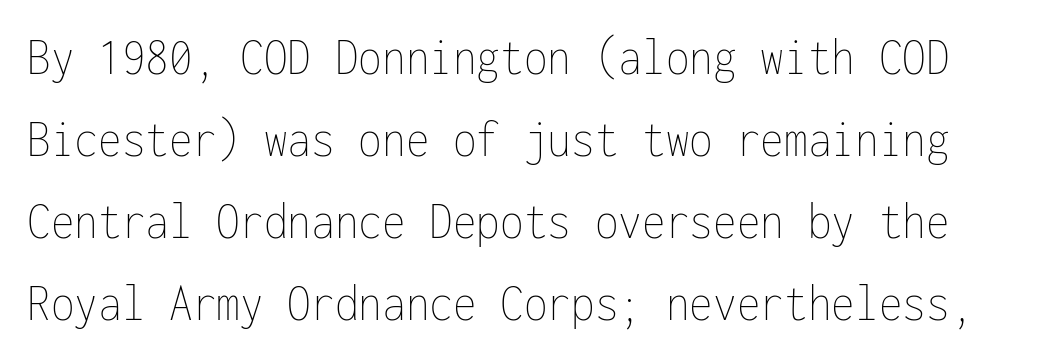
The image shows 54 px thin, condensed type, upright, monospaced; set normal line spacing (1.52x), normal letter spacing, not underlined; low stroke contrast and a medium x-height.
